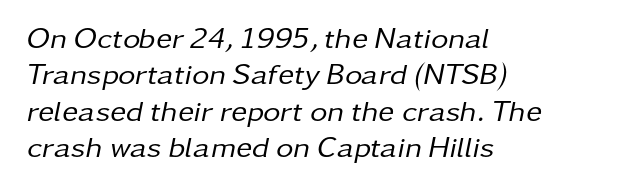
The image shows 30 px regular-weight type, italic (leaning right); set left-aligned, line spacing 1.21x, normal letter spacing, not underlined; low stroke contrast and a medium x-height.
